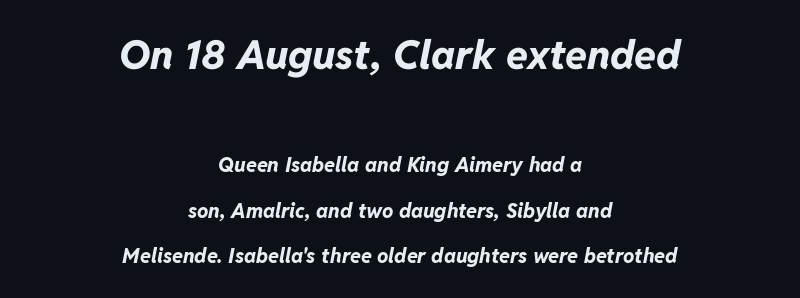
The image shows 40 px bold type, italic (leaning right); set centered, loose line spacing (2.28x), normal letter spacing, not underlined; the first (top) block is 2.0x larger; low stroke contrast and a medium x-height.
